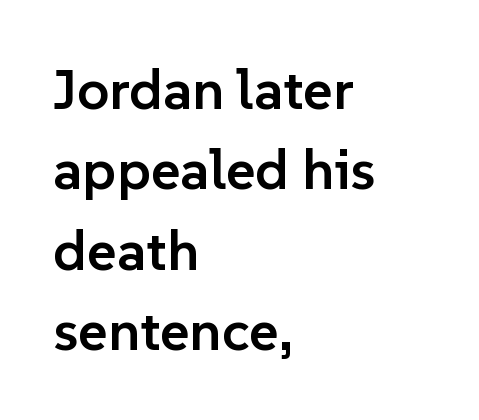
Q: Is the text bold? A: Semi-bold.
Q: Is the text italic (slanted)? A: No, it is upright.
Q: Is the typeface a serif or a sans-serif typeface? A: Sans-serif.
Q: Is the text underlined? A: No.
Q: How is the paragraph aligned? A: Left-aligned.
Q: Is the spacing between letters normal or unusually wide? A: Normal.
Q: Is the spacing between lines tight, normal or loose? A: Normal.
Q: Width (condensed, normal, or wide)? A: Normal.
Q: Stroke contrast? A: Low.
Q: x-height? A: Medium.
Q: Monospaced? A: No.
